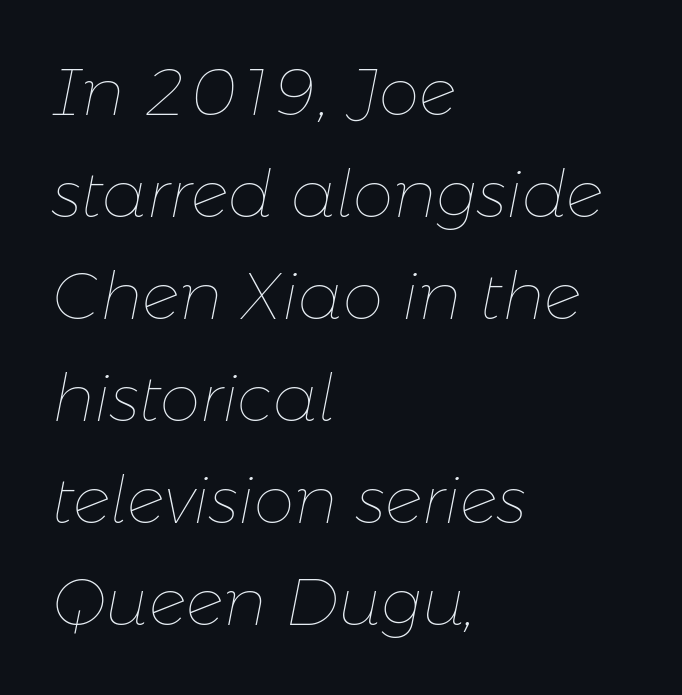
{"italic": "yes", "lean": "right", "slant_degrees": 11, "bold": "no", "weight": "thin", "width": "normal", "stroke_contrast": "low", "x_height": "medium", "monospaced": "no", "underline": "no", "align": "left", "line_spacing": "normal", "line_spacing_ratio": 1.57, "letter_spacing": "normal", "letter_spacing_em": 0.0, "glyph_px": 65}
